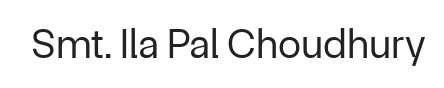
Q: Is the text bold? A: No.
Q: Is the text italic (slanted)? A: No, it is upright.
Q: Is the typeface a serif or a sans-serif typeface? A: Sans-serif.
Q: Is the text underlined? A: No.
Q: Is the spacing between letters normal or unusually wide? A: Normal.
Q: Width (condensed, normal, or wide)? A: Normal.
Q: Stroke contrast? A: Low.
Q: x-height? A: Medium.
Q: Monospaced? A: No.
